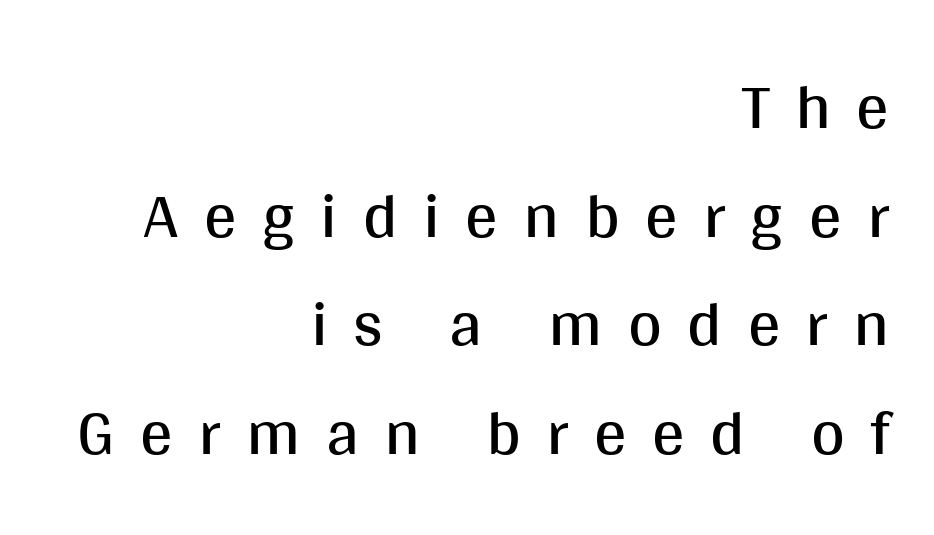
{"serif": "no", "italic": "no", "bold": "no", "weight": "regular", "width": "normal", "stroke_contrast": "medium", "x_height": "large", "monospaced": "no", "underline": "no", "align": "right", "line_spacing": "normal", "line_spacing_ratio": 1.67, "letter_spacing": "wide", "letter_spacing_em": 0.39, "glyph_px": 65}
